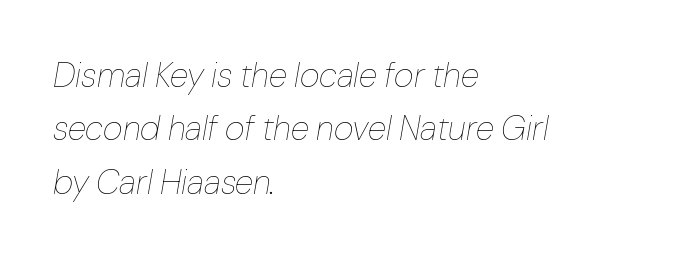
The image shows 34 px thin type, italic (leaning right); set left-aligned, normal line spacing (1.57x), normal letter spacing, not underlined; low stroke contrast and a medium x-height.
